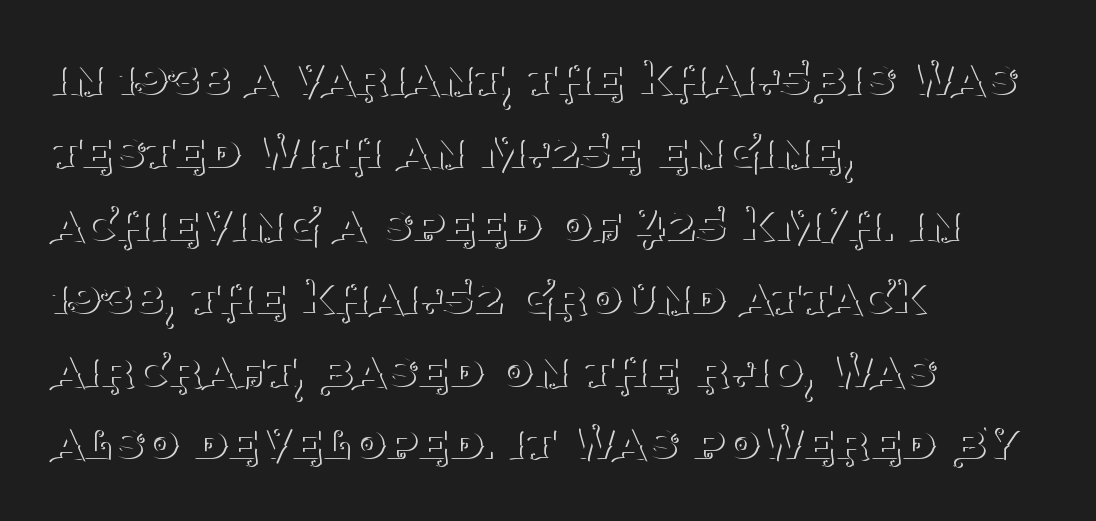
Q: Is the text bold? A: No.
Q: Is the text italic (slanted)? A: No, it is upright.
Q: Is the typeface a serif or a sans-serif typeface? A: Serif.
Q: Is the text underlined? A: No.
Q: How is the paragraph aligned? A: Left-aligned.
Q: Is the spacing between letters normal or unusually wide? A: Normal.
Q: Is the spacing between lines tight, normal or loose? A: Normal.
Q: Width (condensed, normal, or wide)? A: Normal.
Q: Stroke contrast? A: Medium.
Q: x-height? A: Large.
Q: Monospaced? A: No.
